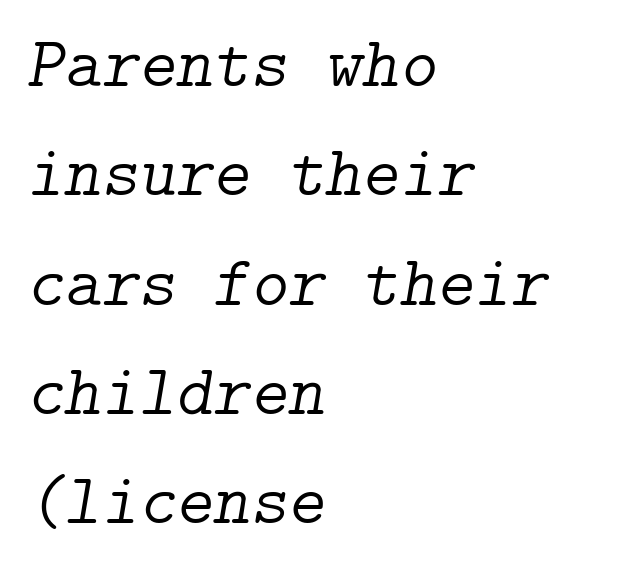
The image shows 71 px light serif type, italic (leaning right); set left-aligned, normal line spacing (1.54x), normal letter spacing, not underlined; low stroke contrast and a medium x-height.
